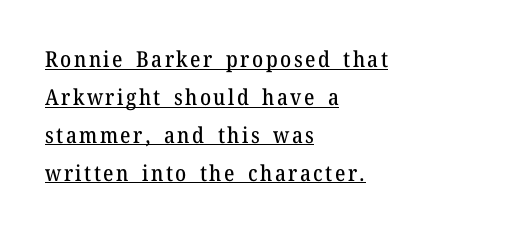
{"italic": "no", "underline": "yes", "align": "left", "line_spacing_ratio": 1.72, "glyph_px": 22}
